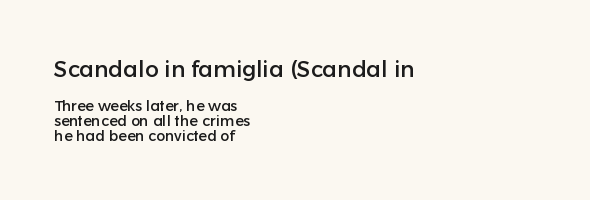
You can tell it's not italic because the verticals are truly vertical. Nothing unusual about the tracking: characters are spaced as the font intends. Typeset ragged right — the left edge is the straight one. The letters in the upper block stand taller than those in the block below.
